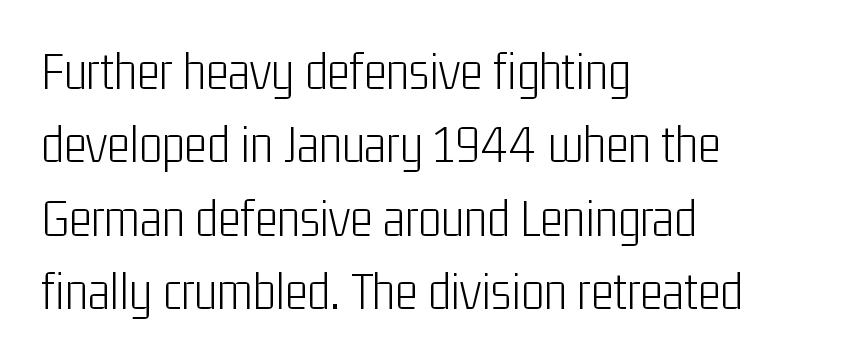
The image shows 54 px light, condensed sans-serif type, upright; set left-aligned, normal line spacing (1.36x), normal letter spacing, not underlined; low stroke contrast and a medium x-height.
